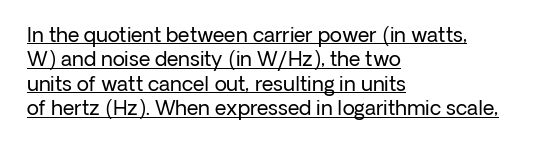
Q: Is the text bold? A: No.
Q: Is the text italic (slanted)? A: No, it is upright.
Q: Is the text underlined? A: Yes.
Q: How is the paragraph aligned? A: Left-aligned.
Q: Is the spacing between letters normal or unusually wide? A: Normal.
